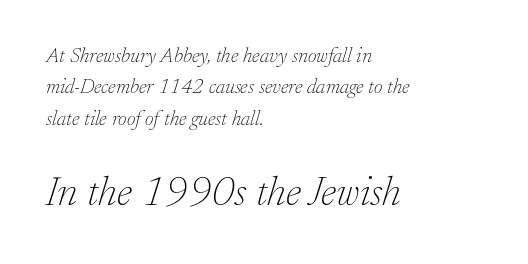
The image shows 42 px thin serif type, italic (leaning right); set left-aligned, normal line spacing (1.5x), normal letter spacing, not underlined; the second (bottom) block is 2.0x larger; low stroke contrast and a small x-height.
